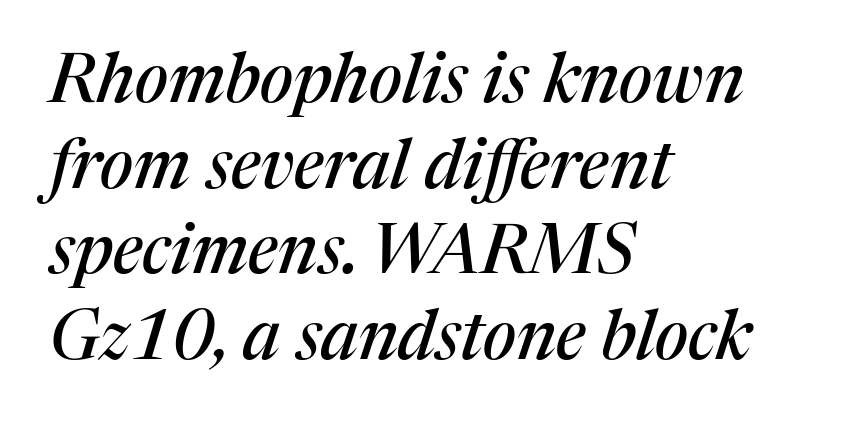
Q: Is the text italic (slanted)? A: Yes, it leans right by about 17 degrees.
Q: Is the typeface a serif or a sans-serif typeface? A: Serif.
Q: Is the text underlined? A: No.
Q: How is the paragraph aligned? A: Left-aligned.
Q: Is the spacing between letters normal or unusually wide? A: Normal.
Q: Is the spacing between lines tight, normal or loose? A: Normal.
Q: Width (condensed, normal, or wide)? A: Normal.
Q: Stroke contrast? A: Medium.
Q: x-height? A: Medium.
Q: Monospaced? A: No.
